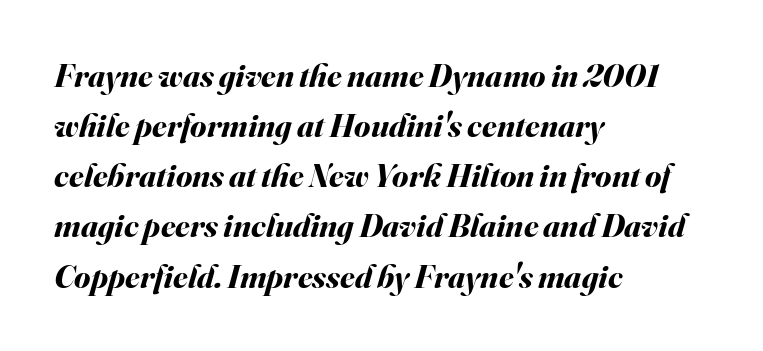
{"italic": "yes", "lean": "right", "slant_degrees": 16, "bold": "yes", "weight": "bold", "width": "normal", "stroke_contrast": "medium", "x_height": "small", "monospaced": "no", "underline": "no", "align": "left", "line_spacing": "normal", "line_spacing_ratio": 1.52, "letter_spacing": "normal", "letter_spacing_em": 0.0, "glyph_px": 33}
